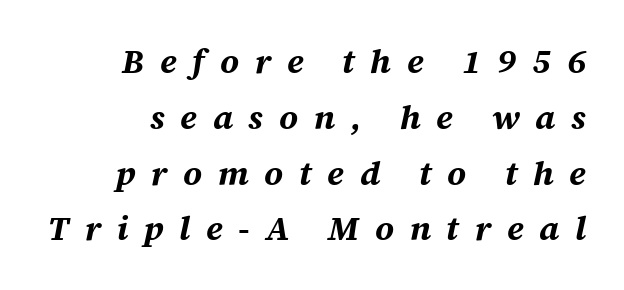
Q: Is the text bold? A: Yes.
Q: Is the text italic (slanted)? A: Yes, it leans right by about 12 degrees.
Q: Is the text underlined? A: No.
Q: How is the paragraph aligned? A: Right-aligned.
Q: Is the spacing between letters normal or unusually wide? A: Unusually wide.
Q: Is the spacing between lines tight, normal or loose? A: Normal.
Q: Width (condensed, normal, or wide)? A: Normal.
Q: Stroke contrast? A: Medium.
Q: x-height? A: Medium.
Q: Monospaced? A: No.
